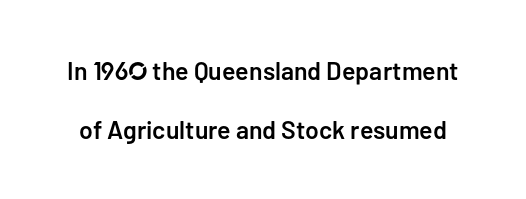
{"italic": "no", "bold": "semi", "underline": "no", "line_spacing": "loose", "line_spacing_ratio": 2.35, "letter_spacing": "normal", "letter_spacing_em": 0.0, "glyph_px": 25}
